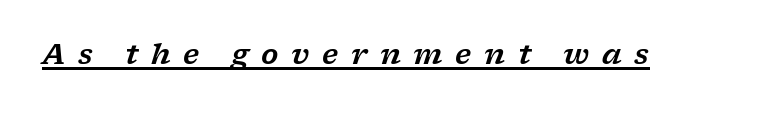
This sample uses an oblique cut, with every glyph tilted off the vertical. Serifs: yes, visible at the terminals of the letterforms. Underlining? Definitely there. Character widths vary here, with narrow letters taking less room than wide ones.
